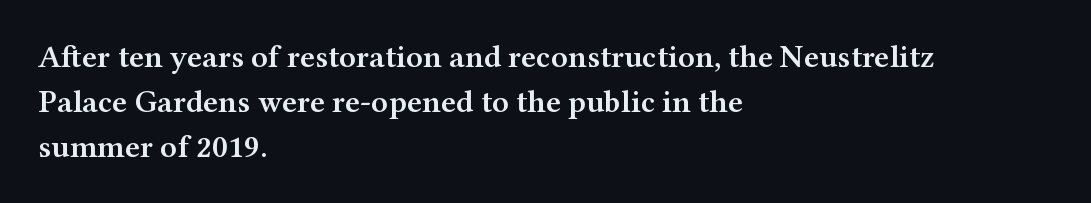
{"serif": "yes", "italic": "no", "bold": "semi", "weight": "semibold", "width": "wide", "stroke_contrast": "medium", "x_height": "medium", "monospaced": "no", "underline": "no", "align": "left", "line_spacing": "normal", "line_spacing_ratio": 1.4, "letter_spacing": "normal", "letter_spacing_em": 0.0, "glyph_px": 32}
